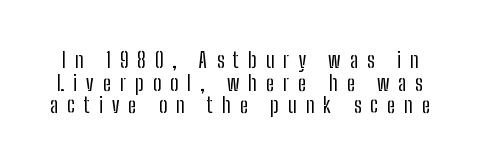
The face used here is rendered with a markedly widened letterfit. Heft: none added — not bold. Quick note: interline space is minimal. Every character sits straight up, as roman type does. The foot of each line stays bare and open.
